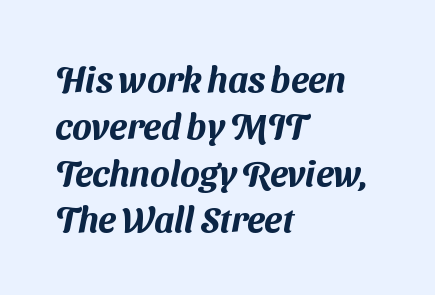
The image shows 36 px sans-serif type; set left-aligned, normal line spacing (1.3x), normal letter spacing, not underlined; medium stroke contrast and a medium x-height.
